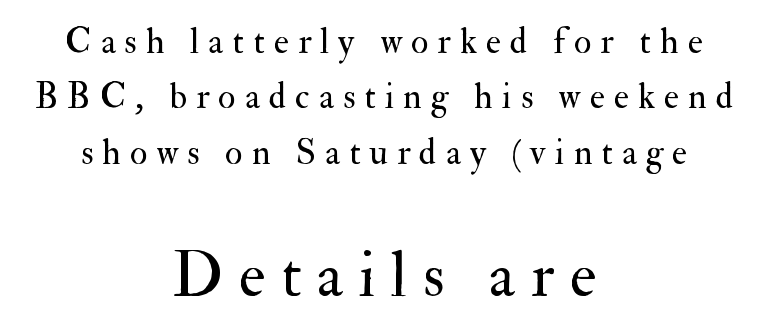
{"serif": "yes", "italic": "no", "bold": "no", "weight": "regular", "width": "normal", "stroke_contrast": "medium", "x_height": "small", "monospaced": "no", "underline": "no", "align": "center", "line_spacing": "normal", "line_spacing_ratio": 1.54, "letter_spacing": "wide", "letter_spacing_em": 0.25, "larger_block": "second", "size_ratio": 1.75, "glyph_px": 63}
